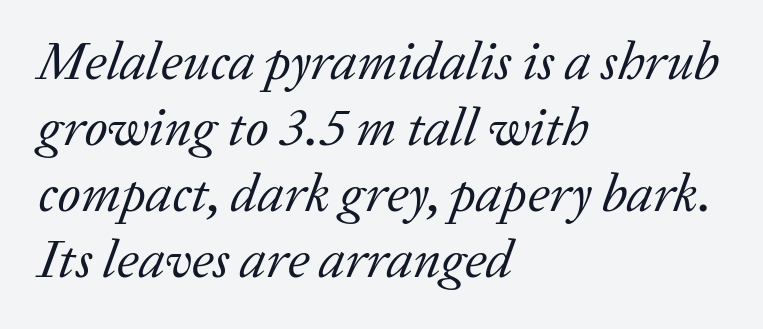
These lines are rendered in a variable-pitch font. What kind of face is this? One with serifs. In CSS terms this would be text-align: left. The words here are not underlined. No chunkiness to these letters — they're not bold. The axis of the letterforms is tilted away from vertical.
